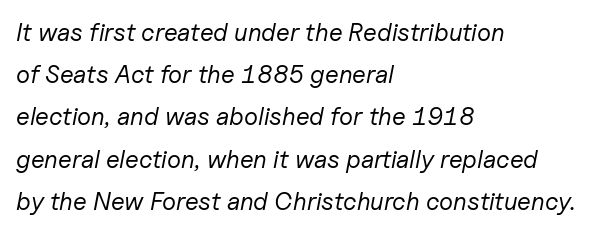
{"italic": "yes", "lean": "right", "slant_degrees": 11, "bold": "no", "underline": "no", "align": "left", "line_spacing": "normal", "line_spacing_ratio": 1.69, "letter_spacing": "normal", "letter_spacing_em": 0.0, "glyph_px": 25}
